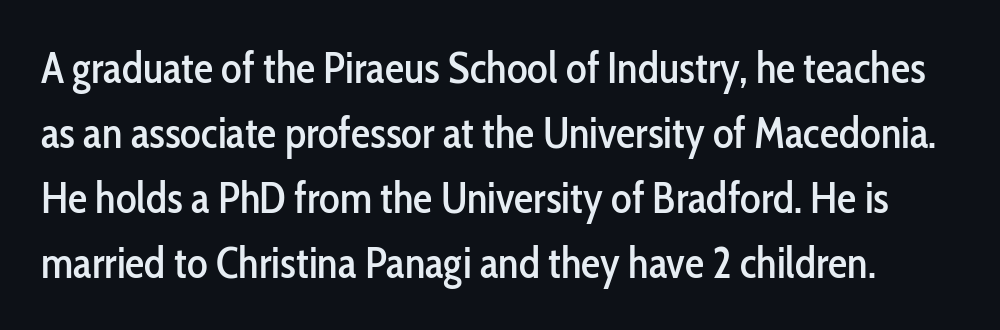
The image shows 43 px condensed sans-serif type, upright; set normal line spacing (1.51x), normal letter spacing, not underlined; low stroke contrast and a medium x-height.
